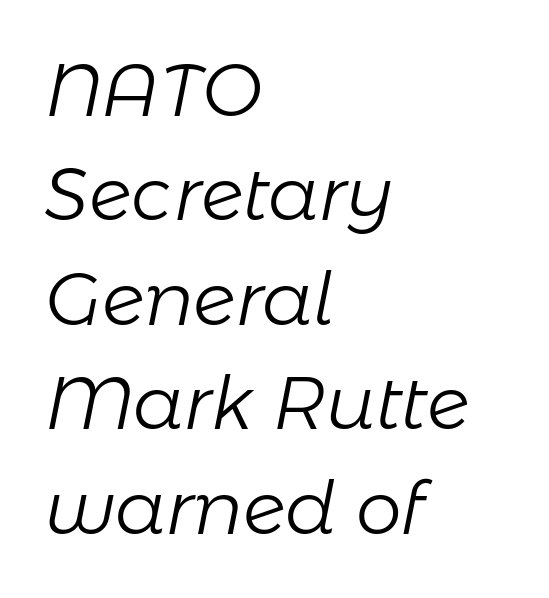
Proportional: the letters do not fall into vertical columns. The font's italic variant was chosen for this text. Each line starts at the same left margin while the right side varies. Is this a heavy cut? Hardly; it is regular or lighter. One glance says typical: line gaps are just what's usual.
